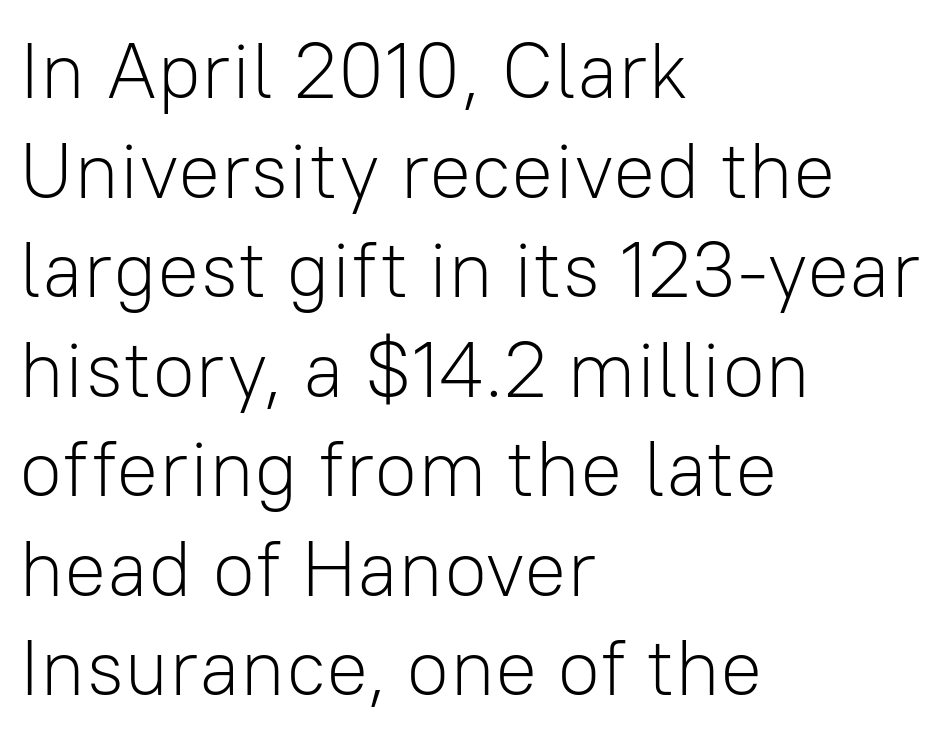
{"serif": "no", "italic": "no", "bold": "no", "weight": "light", "width": "normal", "stroke_contrast": "low", "x_height": "medium", "monospaced": "no", "underline": "no", "align": "left", "line_spacing": "normal", "line_spacing_ratio": 1.26, "letter_spacing": "normal", "letter_spacing_em": 0.0, "glyph_px": 79}
